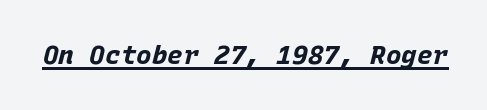
The image shows 26 px bold type, italic (leaning right); set normal letter spacing, underlined.
